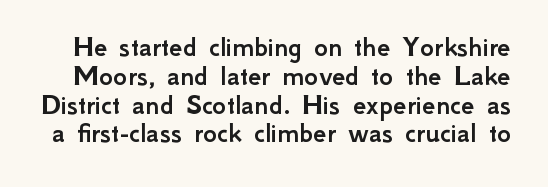
Q: Is the text italic (slanted)? A: No, it is upright.
Q: Is the typeface a serif or a sans-serif typeface? A: Sans-serif.
Q: Is the text underlined? A: No.
Q: Is the spacing between letters normal or unusually wide? A: Normal.
Q: Is the spacing between lines tight, normal or loose? A: Tight.
Q: Width (condensed, normal, or wide)? A: Normal.
Q: Stroke contrast? A: Low.
Q: x-height? A: Small.
Q: Monospaced? A: No.
